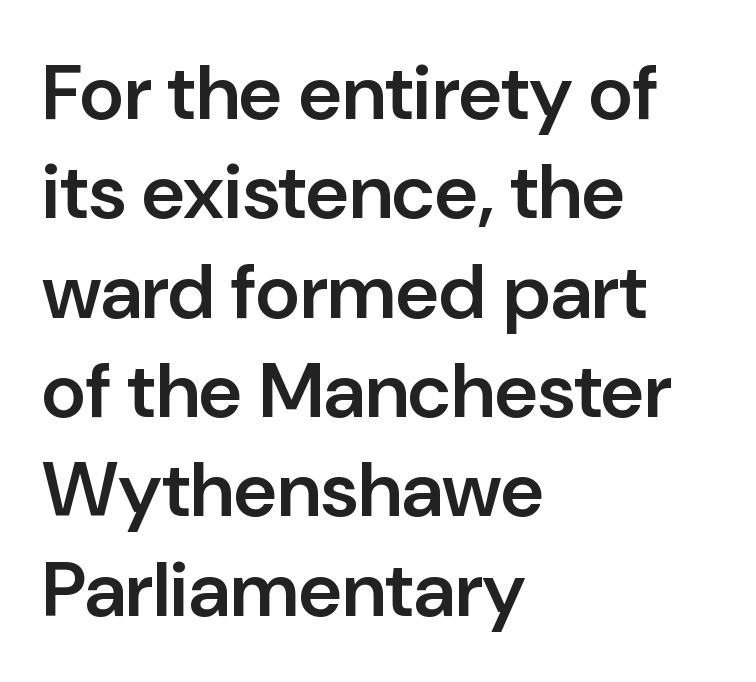
This is roman type, the default non-slanted kind. Stems and bowls a touch heavier than normal — semibold. Regular leading. Which margin do the lines hug? The left one — the right edge is uneven.
